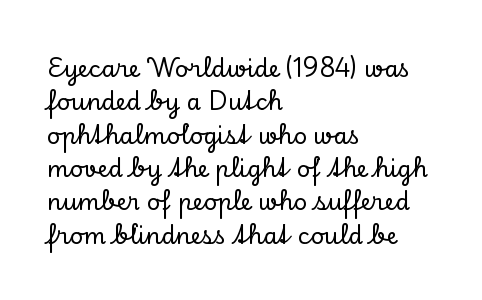
The image shows 23 px text type, upright; set left-aligned, normal line spacing (1.45x), normal letter spacing, not underlined.
